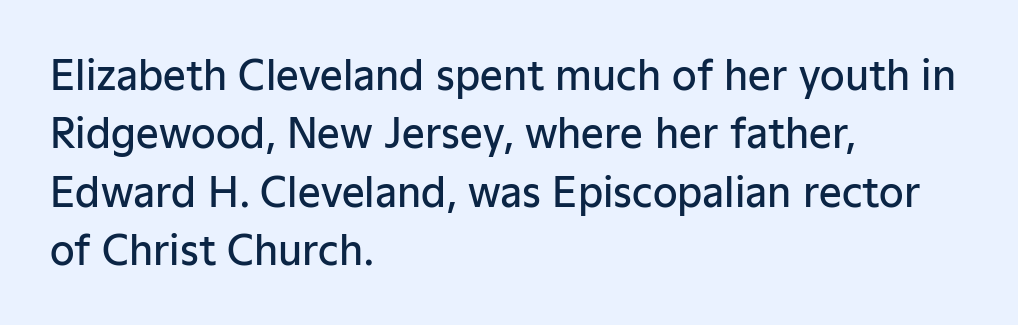
{"serif": "no", "italic": "no", "bold": "semi", "weight": "semibold", "width": "normal", "stroke_contrast": "low", "x_height": "medium", "monospaced": "no", "underline": "no", "align": "left", "line_spacing": "normal", "line_spacing_ratio": 1.46, "letter_spacing": "normal", "letter_spacing_em": 0.0, "glyph_px": 40}
